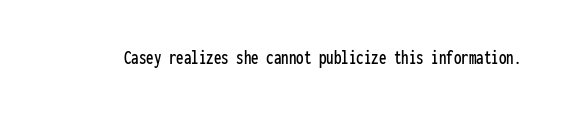
These lines keep a tight, regular rhythm from letter to letter. Unmarked baselines from the first word to the last. Italic: no, the glyphs are upright roman.
